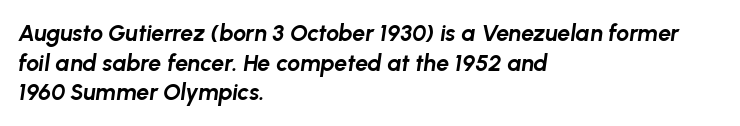
The image shows 23 px bold type, italic (leaning right); set left-aligned, normal line spacing (1.29x), normal letter spacing, not underlined.
